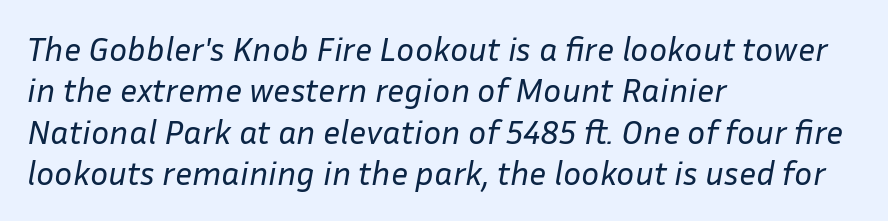
The image shows 34 px regular-weight type, italic (leaning right); set left-aligned, line spacing 1.22x, normal letter spacing, not underlined; low stroke contrast and a medium x-height.
